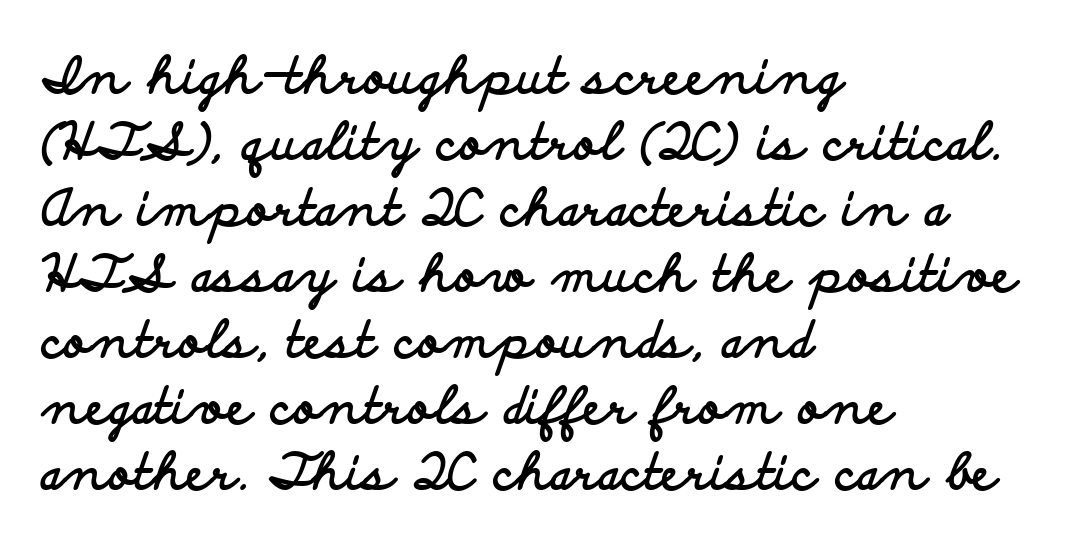
{"serif": "no", "bold": "yes", "weight": "bold", "width": "wide", "stroke_contrast": "low", "x_height": "small", "monospaced": "no", "underline": "no", "align": "left", "line_spacing": "normal", "line_spacing_ratio": 1.32, "letter_spacing": "normal", "letter_spacing_em": 0.0, "glyph_px": 50}
